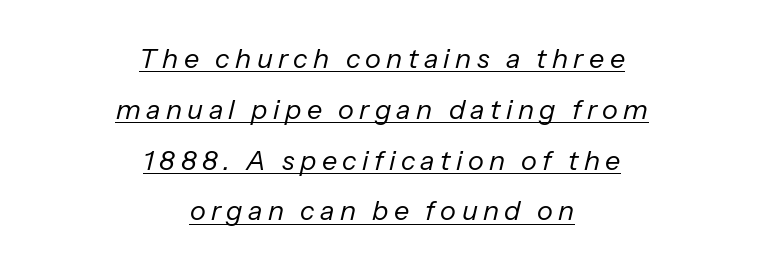
The image shows 27 px text type, italic (leaning right); set centered, line spacing 1.88x, unusually wide letter spacing (+0.2 em), underlined.
